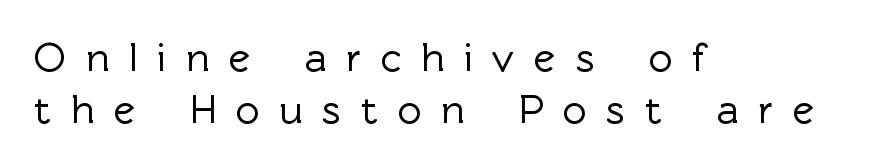
Q: Is the text italic (slanted)? A: No, it is upright.
Q: Is the typeface a serif or a sans-serif typeface? A: Sans-serif.
Q: Is the text underlined? A: No.
Q: How is the paragraph aligned? A: Left-aligned.
Q: Is the spacing between letters normal or unusually wide? A: Unusually wide.
Q: Is the spacing between lines tight, normal or loose? A: Normal.
Q: Width (condensed, normal, or wide)? A: Normal.
Q: x-height? A: Medium.
Q: Monospaced? A: No.
